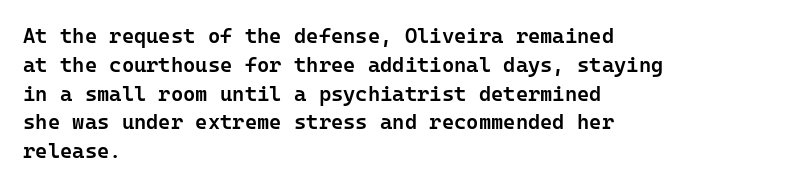
Underlining? Definitely not there. Posture: vertical. The space between consecutive lines is moderate. The paragraph has a hard left edge and a soft right edge. The line texture is even and compact thanks to regular tracking.
